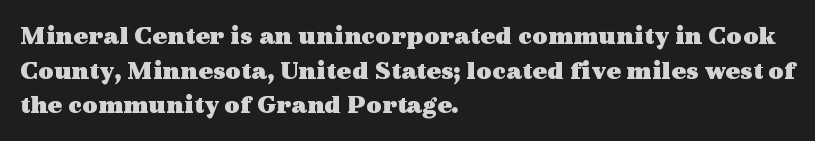
Compared with typical body copy, the letter spacing here is the same. The setting favours the left margin, as ordinary paragraphs usually do. Heft: maximum for text — a bold. Beneath every word, the page is bare. Successive baselines arrive at the customary interval. These lines were composed using upright roman letters.
